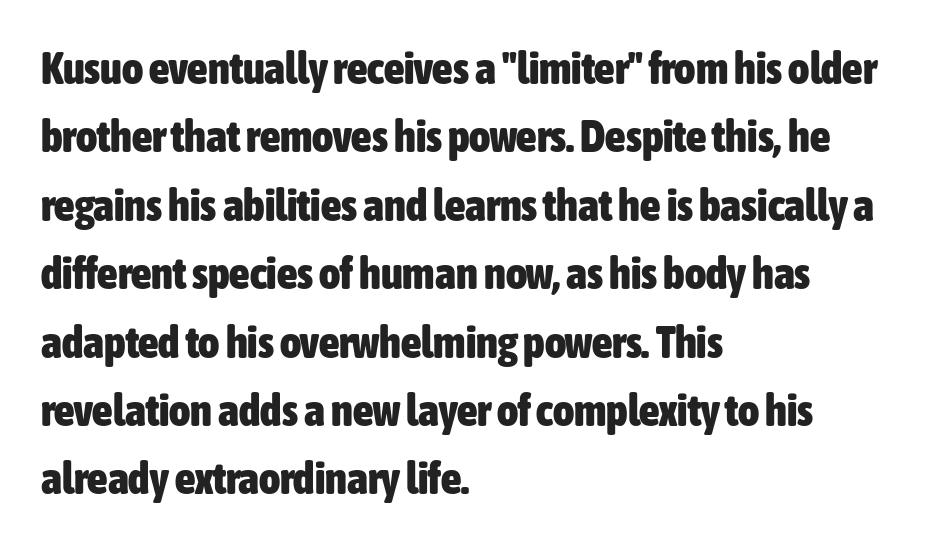
{"serif": "no", "italic": "no", "bold": "yes", "weight": "heavy", "width": "condensed", "stroke_contrast": "low", "x_height": "medium", "monospaced": "no", "underline": "no", "align": "left", "line_spacing": "normal", "line_spacing_ratio": 1.52, "letter_spacing": "normal", "letter_spacing_em": 0.0, "glyph_px": 45}
